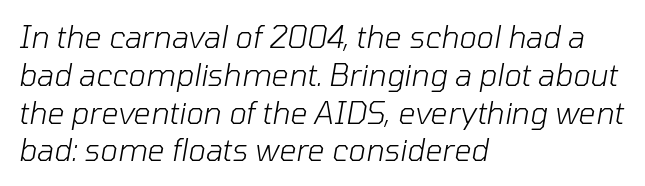
Style check: oblique. Honestly, the letter spacing is just normal — you wouldn't notice it. The letterforms sit at book weight or below. No word sits above an underline. Typeset ragged right — the left edge is the straight one.
